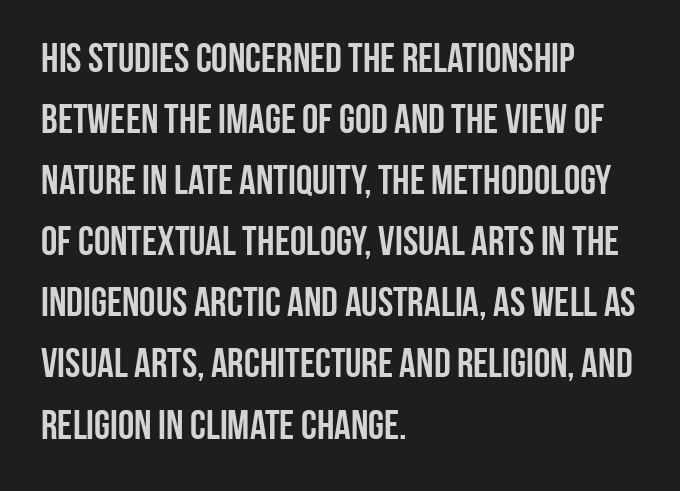
The axis of the letterforms is exactly vertical. Here the designer chose a conventional face with non-uniform glyph widths. What stands out about the letter spacing? Nothing — it is the standard amount. Underline: absent.
